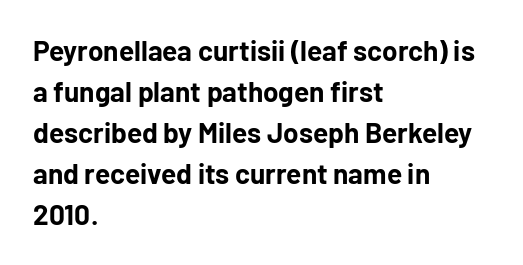
Q: Is the text bold? A: Yes.
Q: Is the text italic (slanted)? A: No, it is upright.
Q: Is the typeface a serif or a sans-serif typeface? A: Sans-serif.
Q: Is the text underlined? A: No.
Q: How is the paragraph aligned? A: Left-aligned.
Q: Is the spacing between letters normal or unusually wide? A: Normal.
Q: Is the spacing between lines tight, normal or loose? A: Normal.
Q: Width (condensed, normal, or wide)? A: Normal.
Q: Stroke contrast? A: Low.
Q: x-height? A: Medium.
Q: Monospaced? A: No.
